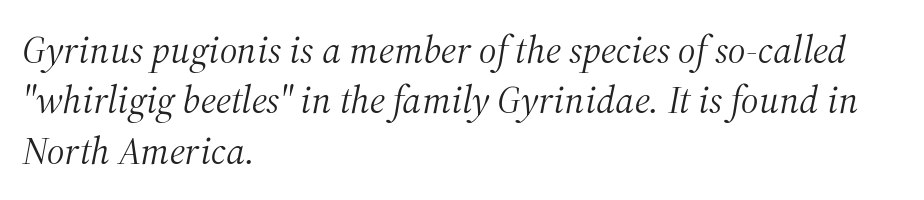
Q: Is the text bold? A: No.
Q: Is the text italic (slanted)? A: Yes, it leans right by about 12 degrees.
Q: Is the typeface a serif or a sans-serif typeface? A: Serif.
Q: Is the text underlined? A: No.
Q: How is the paragraph aligned? A: Left-aligned.
Q: Is the spacing between letters normal or unusually wide? A: Normal.
Q: Is the spacing between lines tight, normal or loose? A: Normal.
Q: Width (condensed, normal, or wide)? A: Normal.
Q: Stroke contrast? A: Medium.
Q: x-height? A: Medium.
Q: Monospaced? A: No.
